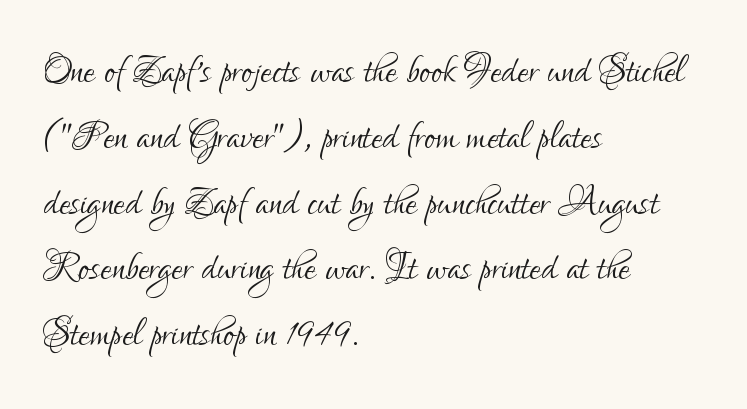
Q: Is the text bold? A: No.
Q: Is the text italic (slanted)? A: Yes.
Q: Is the typeface a serif or a sans-serif typeface? A: Sans-serif.
Q: Is the text underlined? A: No.
Q: How is the paragraph aligned? A: Left-aligned.
Q: Is the spacing between letters normal or unusually wide? A: Normal.
Q: Is the spacing between lines tight, normal or loose? A: Normal.
Q: Width (condensed, normal, or wide)? A: Condensed.
Q: Stroke contrast? A: Low.
Q: x-height? A: Small.
Q: Monospaced? A: No.
